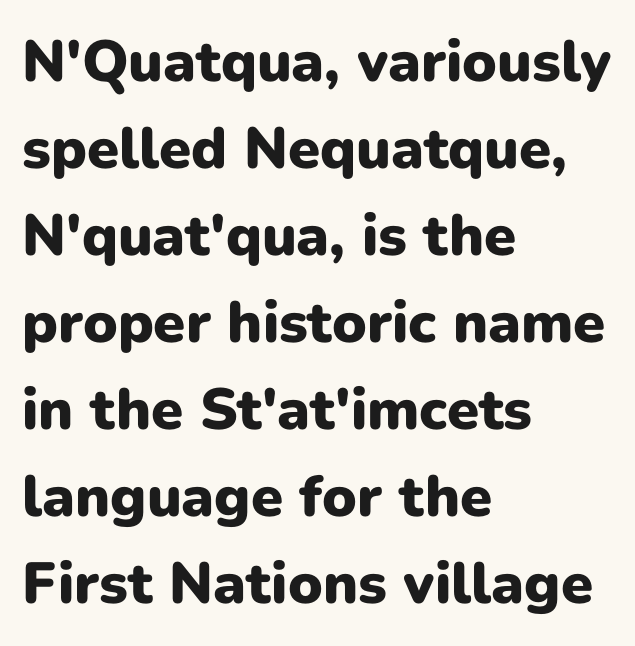
The rendering uses natural spacing where letterforms have individual widths. Every row of glyphs begins at an identical x-position on the left. Between one letter and the next there's only the usual sliver of space. The specimen reads as upright at a glance.
